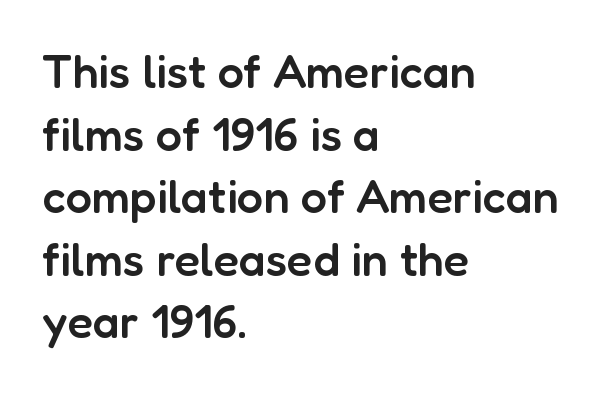
The string is rendered with underlining switched off. The font's upright variant was chosen for this text. These lines are rendered in a variable-pitch font. The tracking reads as untouched default to a designer's eye.
